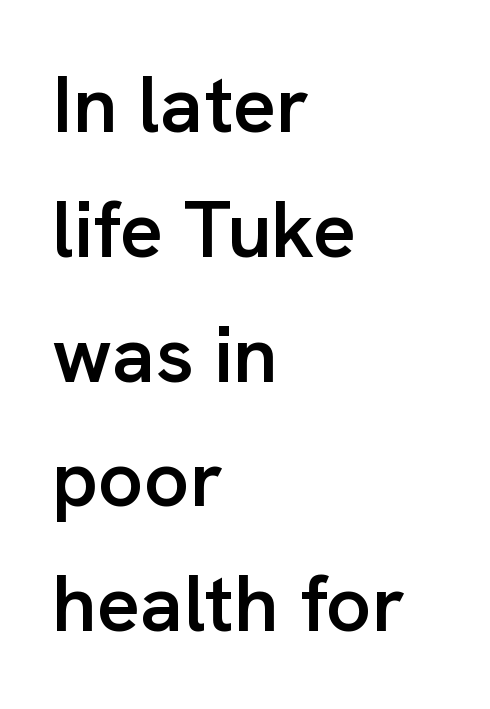
The image shows 80 px semibold sans-serif type, upright; set left-aligned, normal line spacing (1.56x), normal letter spacing, not underlined; low stroke contrast and a medium x-height.
